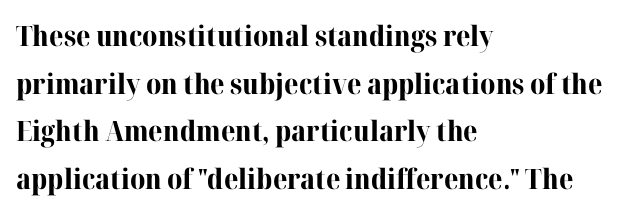
The image shows 28 px bold serif type, upright; set left-aligned, normal line spacing (1.7x), normal letter spacing, not underlined; high stroke contrast and a medium x-height.
